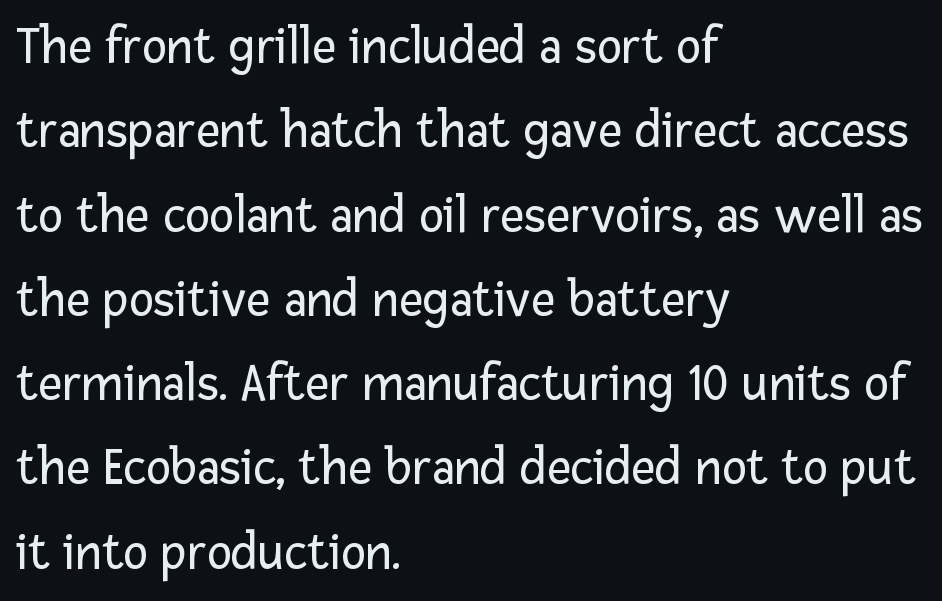
{"serif": "no", "italic": "no", "bold": "no", "weight": "regular", "width": "normal", "stroke_contrast": "low", "x_height": "medium", "monospaced": "no", "underline": "no", "align": "left", "line_spacing": "normal", "line_spacing_ratio": 1.59, "letter_spacing": "normal", "letter_spacing_em": 0.0, "glyph_px": 53}
